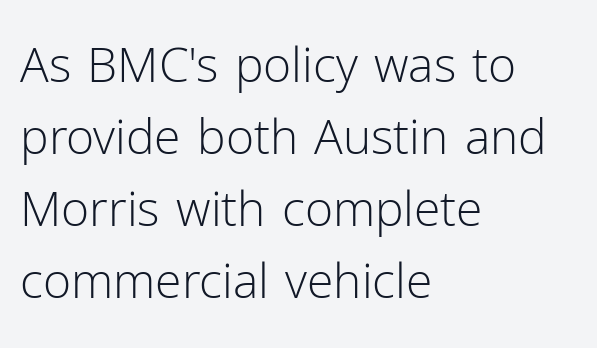
Q: Is the text bold? A: No.
Q: Is the text italic (slanted)? A: No, it is upright.
Q: Is the typeface a serif or a sans-serif typeface? A: Sans-serif.
Q: Is the text underlined? A: No.
Q: How is the paragraph aligned? A: Left-aligned.
Q: Is the spacing between letters normal or unusually wide? A: Normal.
Q: Is the spacing between lines tight, normal or loose? A: Normal.
Q: Width (condensed, normal, or wide)? A: Normal.
Q: Stroke contrast? A: Low.
Q: x-height? A: Medium.
Q: Monospaced? A: No.
